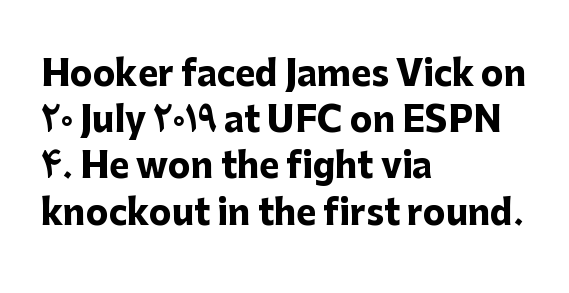
Each letter keeps its own natural width here, so spacing adapts to shape. Students, this is bold: see how much ink each stroke carries. The passage shown is typeset with a sans-serif family. The setting favours the left margin, as ordinary paragraphs usually do. Nope, not italic — everything's standing straight. The specimen omits any rule beneath the text block's lines.
